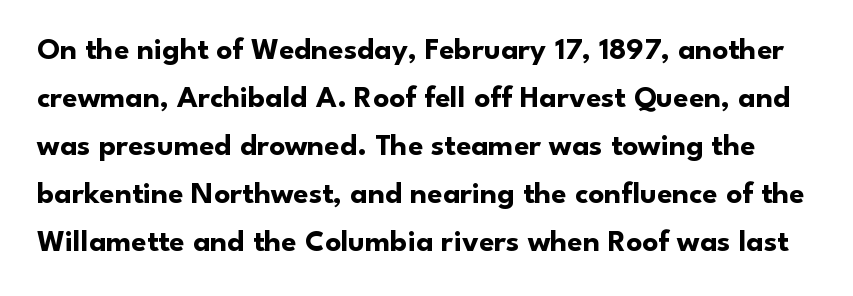
Spacing between characters is what you'd get straight out of the box. The lettering stays uniformly vertical, giving the passage a roman look. The face used here is proportionally spaced, like ordinary book or web type. One glance says typical: line gaps are just what's usual. The passage shown is emphatically bold. Type style note: lacks serifs.
